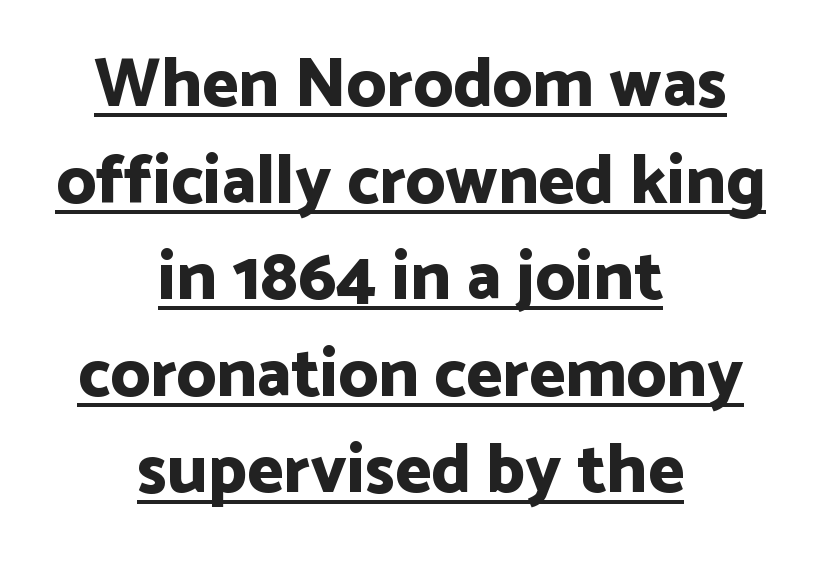
The image shows 69 px bold sans-serif type, upright; set centered, normal line spacing (1.4x), normal letter spacing, underlined; low stroke contrast and a medium x-height.
